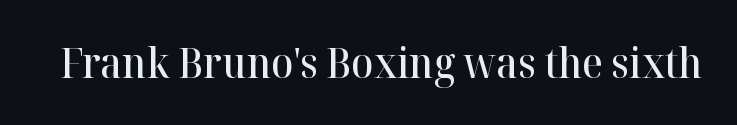
Q: Is the text bold? A: Semi-bold.
Q: Is the text italic (slanted)? A: No, it is upright.
Q: Is the typeface a serif or a sans-serif typeface? A: Serif.
Q: Is the text underlined? A: No.
Q: Is the spacing between letters normal or unusually wide? A: Normal.
Q: Width (condensed, normal, or wide)? A: Normal.
Q: Stroke contrast? A: High.
Q: x-height? A: Medium.
Q: Monospaced? A: No.
